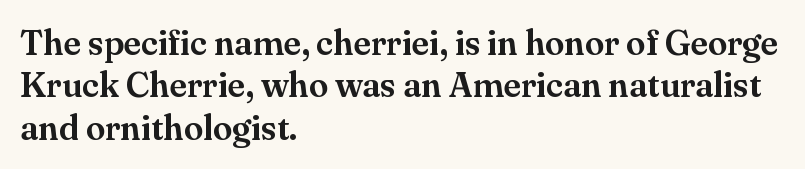
Q: Is the text italic (slanted)? A: No, it is upright.
Q: Is the typeface a serif or a sans-serif typeface? A: Serif.
Q: Is the text underlined? A: No.
Q: How is the paragraph aligned? A: Left-aligned.
Q: Is the spacing between letters normal or unusually wide? A: Normal.
Q: Width (condensed, normal, or wide)? A: Normal.
Q: Stroke contrast? A: Medium.
Q: x-height? A: Small.
Q: Monospaced? A: No.
